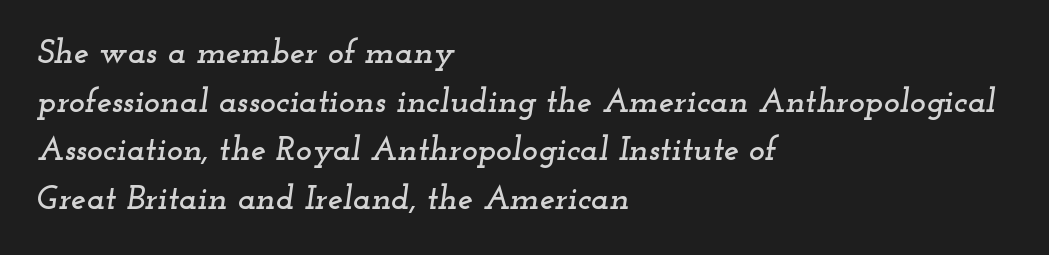
The image shows 34 px wide serif type, italic (leaning right); set left-aligned, normal line spacing (1.43x), normal letter spacing, not underlined; low stroke contrast and a small x-height.
